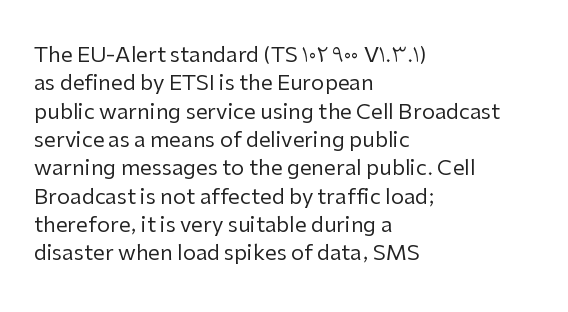
Q: Is the text bold? A: No.
Q: Is the text italic (slanted)? A: No, it is upright.
Q: Is the text underlined? A: No.
Q: How is the paragraph aligned? A: Left-aligned.
Q: Is the spacing between letters normal or unusually wide? A: Normal.
Q: Is the spacing between lines tight, normal or loose? A: Normal.
